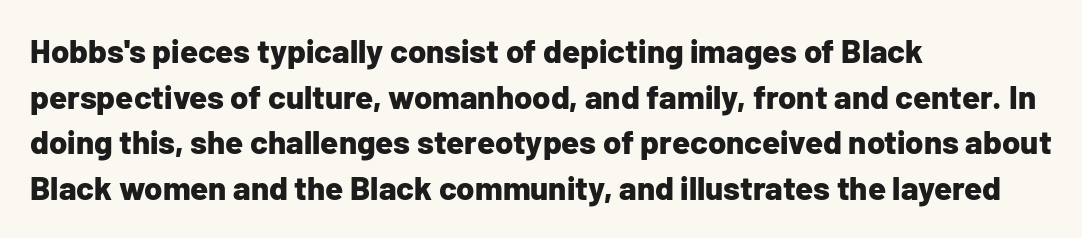
Q: Is the text bold? A: Yes.
Q: Is the text italic (slanted)? A: No, it is upright.
Q: Is the typeface a serif or a sans-serif typeface? A: Sans-serif.
Q: Is the text underlined? A: No.
Q: How is the paragraph aligned? A: Left-aligned.
Q: Is the spacing between letters normal or unusually wide? A: Normal.
Q: Is the spacing between lines tight, normal or loose? A: Normal.
Q: Width (condensed, normal, or wide)? A: Normal.
Q: Stroke contrast? A: Low.
Q: x-height? A: Medium.
Q: Monospaced? A: No.
